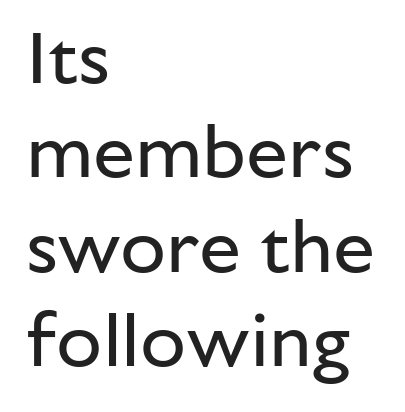
The image shows 75 px regular-weight sans-serif type, upright; set left-aligned, normal line spacing (1.26x), normal letter spacing, not underlined; low stroke contrast and a medium x-height.
